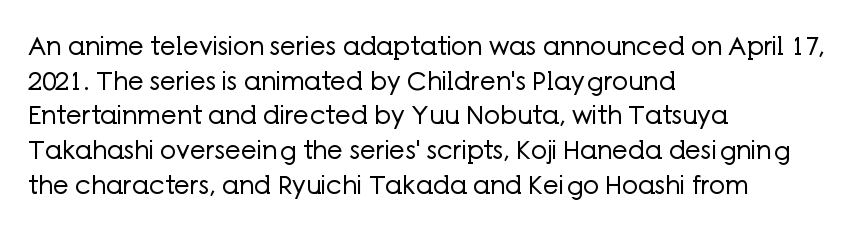
{"italic": "no", "bold": "no", "underline": "no", "align": "left", "line_spacing": "normal", "line_spacing_ratio": 1.39, "letter_spacing": "normal", "letter_spacing_em": 0.0, "glyph_px": 25}
